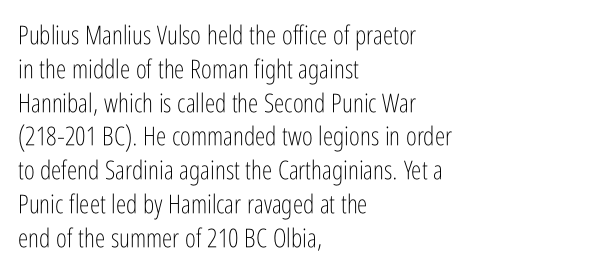
The image shows 26 px text type, upright; set left-aligned, normal line spacing (1.3x), normal letter spacing, not underlined.
